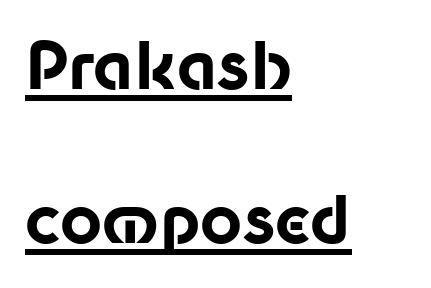
All the whitespace from short lines collects on the right. Characters remain perfectly vertical along every line. The rendering uses the underline text-decoration. Regarding serifs, this sample does without them. Tracking value appears to be zero — textbook default spacing.
